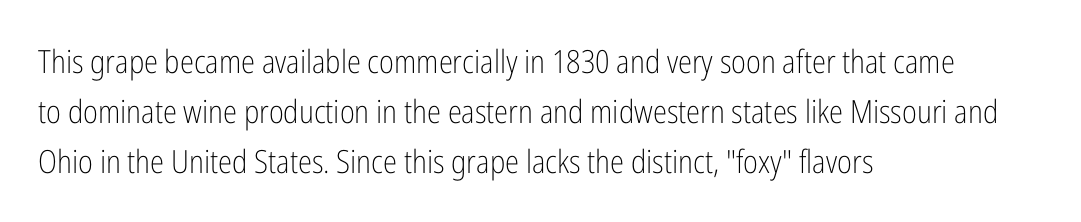
Q: Is the text bold? A: No.
Q: Is the text italic (slanted)? A: No, it is upright.
Q: Is the typeface a serif or a sans-serif typeface? A: Sans-serif.
Q: Is the text underlined? A: No.
Q: How is the paragraph aligned? A: Left-aligned.
Q: Is the spacing between letters normal or unusually wide? A: Normal.
Q: Is the spacing between lines tight, normal or loose? A: Normal.
Q: Width (condensed, normal, or wide)? A: Condensed.
Q: Stroke contrast? A: Low.
Q: x-height? A: Medium.
Q: Monospaced? A: No.
